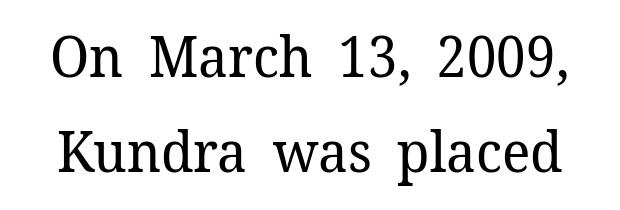
{"serif": "yes", "italic": "no", "bold": "no", "weight": "regular", "width": "normal", "stroke_contrast": "low", "x_height": "medium", "monospaced": "no", "underline": "no", "line_spacing": "normal", "line_spacing_ratio": 1.66, "letter_spacing": "normal", "letter_spacing_em": 0.0, "glyph_px": 57}
